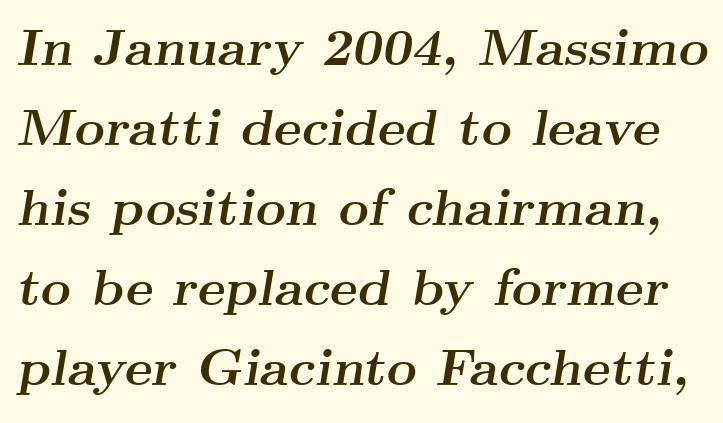
Q: Is the text bold? A: Yes.
Q: Is the text italic (slanted)? A: Yes, it leans right by about 9 degrees.
Q: Is the typeface a serif or a sans-serif typeface? A: Serif.
Q: Is the text underlined? A: No.
Q: Is the spacing between letters normal or unusually wide? A: Normal.
Q: Is the spacing between lines tight, normal or loose? A: Normal.
Q: Width (condensed, normal, or wide)? A: Wide.
Q: Stroke contrast? A: Medium.
Q: x-height? A: Small.
Q: Monospaced? A: No.
